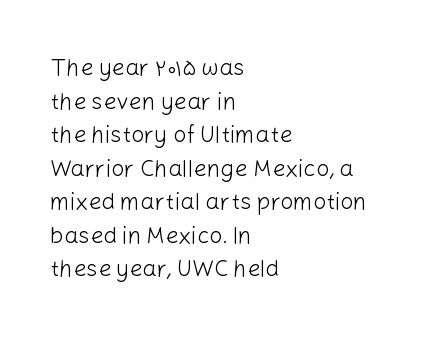
The image shows 23 px text type, upright; set left-aligned, normal line spacing (1.46x), normal letter spacing, not underlined.
